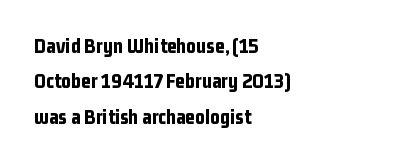
Leftover space on each line is placed entirely after the last word. A typesetter would mark this as roman, not italic. The block of text has a typical density, with ordinary space between rows. Its strokes are broad and dark, the hallmark of bold type. Anything drawn beneath the words? Only blank space. Between one letter and the next there's only the usual sliver of space.
